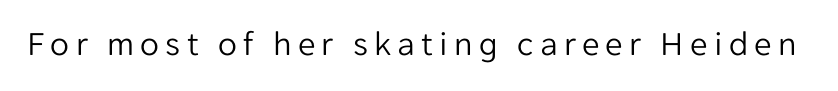
The image shows 35 px light sans-serif type, upright; set not underlined; low stroke contrast and a medium x-height.
